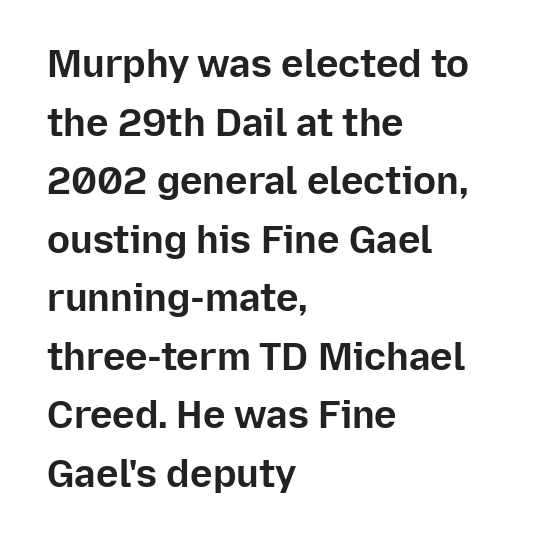
Q: Is the text bold? A: Yes.
Q: Is the text italic (slanted)? A: No, it is upright.
Q: Is the typeface a serif or a sans-serif typeface? A: Sans-serif.
Q: Is the text underlined? A: No.
Q: How is the paragraph aligned? A: Left-aligned.
Q: Is the spacing between letters normal or unusually wide? A: Normal.
Q: Is the spacing between lines tight, normal or loose? A: Normal.
Q: Width (condensed, normal, or wide)? A: Normal.
Q: Stroke contrast? A: Low.
Q: x-height? A: Medium.
Q: Monospaced? A: No.
